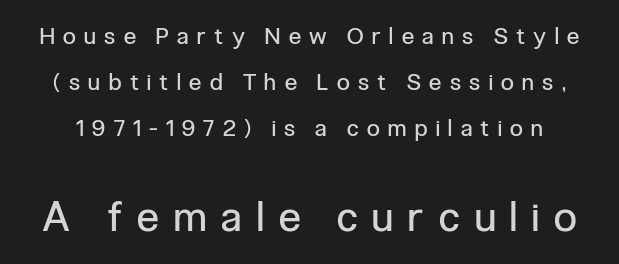
{"serif": "no", "italic": "no", "bold": "no", "weight": "regular", "width": "condensed", "stroke_contrast": "low", "x_height": "medium", "monospaced": "no", "underline": "no", "line_spacing": "loose", "line_spacing_ratio": 1.99, "letter_spacing": "wide", "letter_spacing_em": 0.37, "larger_block": "second", "size_ratio": 1.78, "glyph_px": 41}
